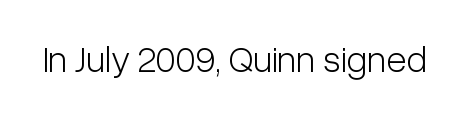
The image shows 37 px light, condensed sans-serif type, upright; set normal letter spacing, not underlined; low stroke contrast and a medium x-height.
